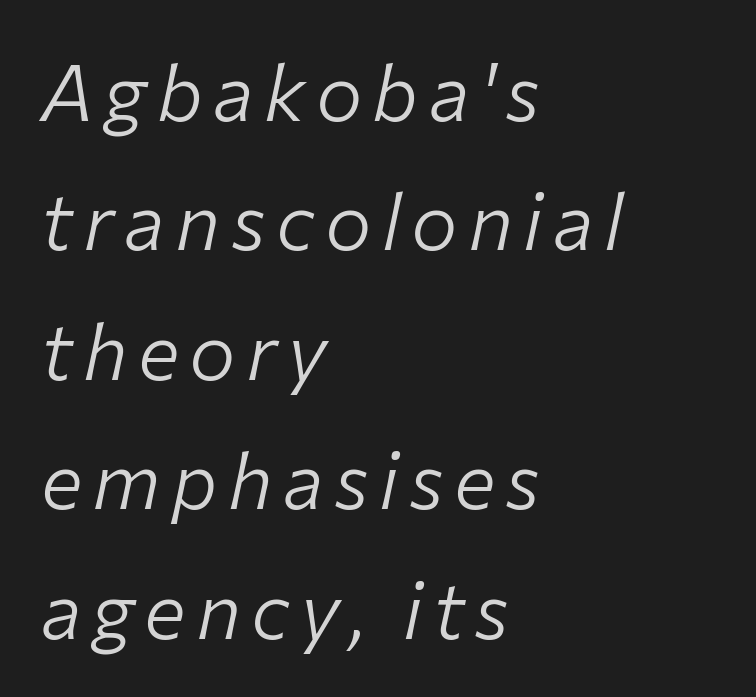
The image shows 78 px light type, italic (leaning right); set left-aligned, normal line spacing (1.66x), not underlined; low stroke contrast and a medium x-height.
